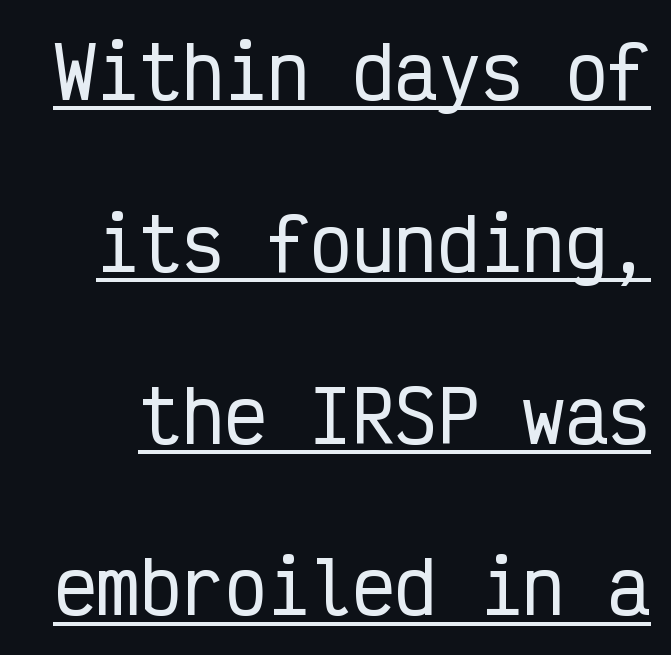
The image shows 71 px condensed sans-serif type, upright, monospaced; set loose line spacing (2.42x), normal letter spacing, underlined; low stroke contrast and a medium x-height.
